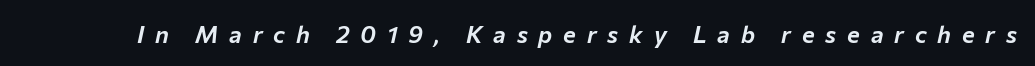
The image shows 24 px text type, italic (leaning right); set unusually wide letter spacing (+0.45 em), not underlined.
